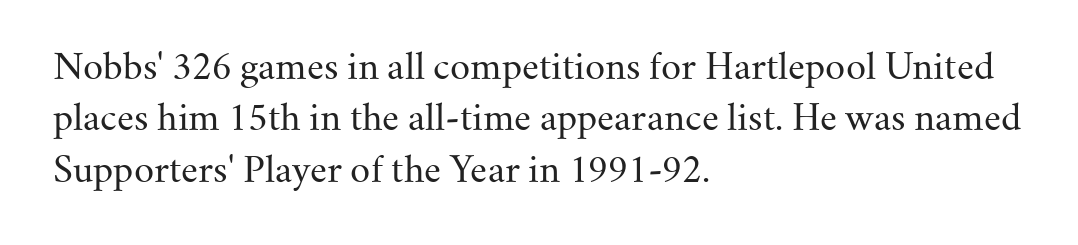
The face used here is rendered with its standard letterfit. The baseline area is clear. The rag falls on the right side of this text block. Ordinary non-slanted type is in use.
